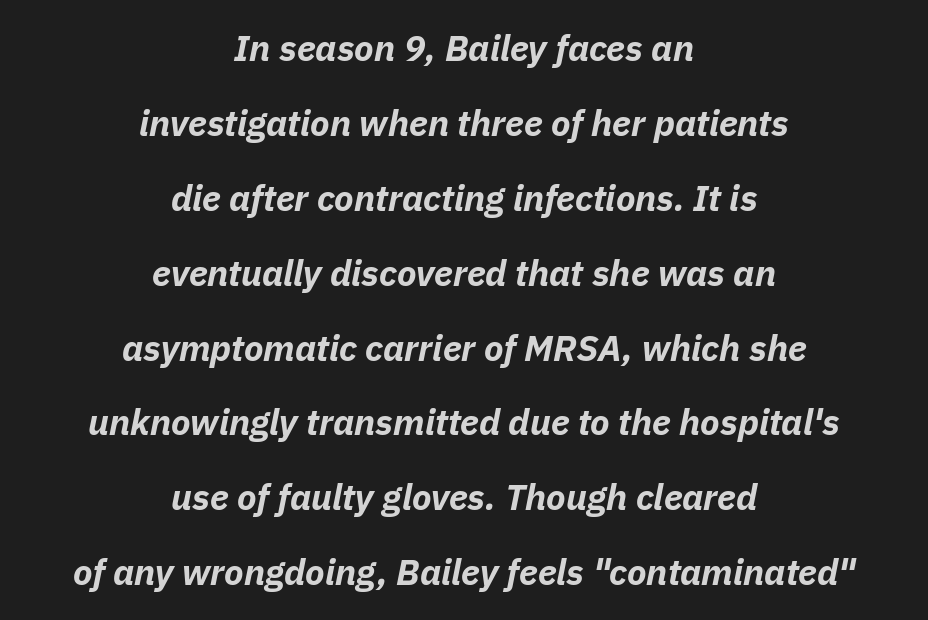
Compared with typical body copy, the letter spacing here is the same. Does the lettering tilt? It does — this is italic. This sample is center-justified, so both line endings float freely. The characters look thick and weighty, a clear bold. Vertical spacing — loose.
